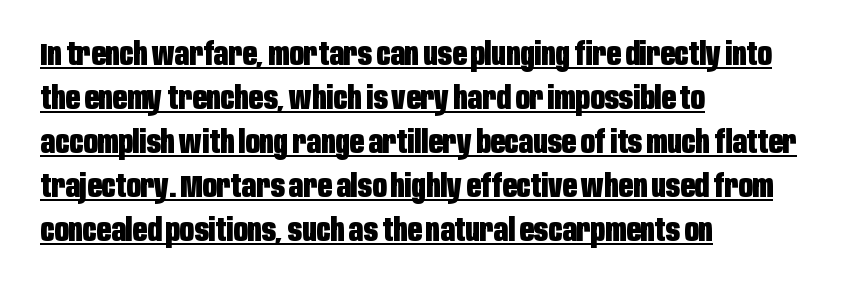
The letters carry no serifs — their stems end cleanly without finishing strokes. The text block is weighted toward the left margin, trailing off unevenly rightward. Caption: standard tracking, unaltered. The lettering is marked with a stroke running underneath it. Weight check: bold — yes, fully. This sample has the flowing, uneven cadence of proportional lettering.
